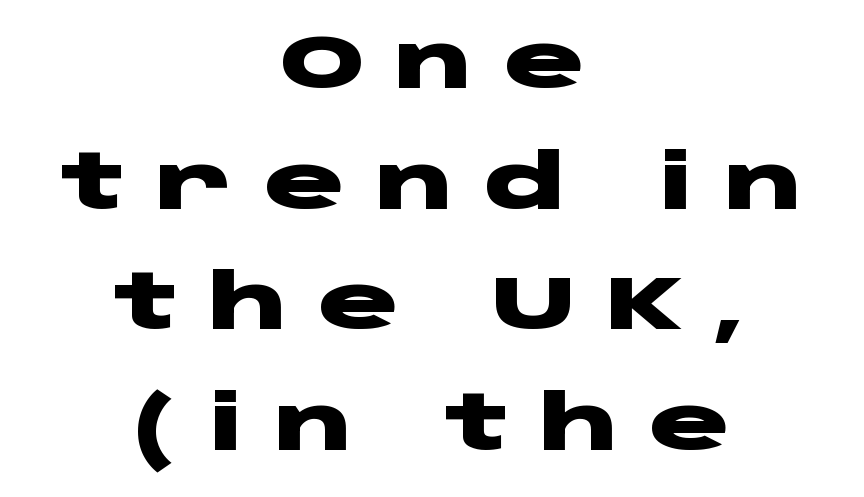
The image shows 75 px heavy, wide sans-serif type, upright; set centered, normal line spacing (1.61x), unusually wide letter spacing (+0.4 em), not underlined; low stroke contrast and a large x-height.
